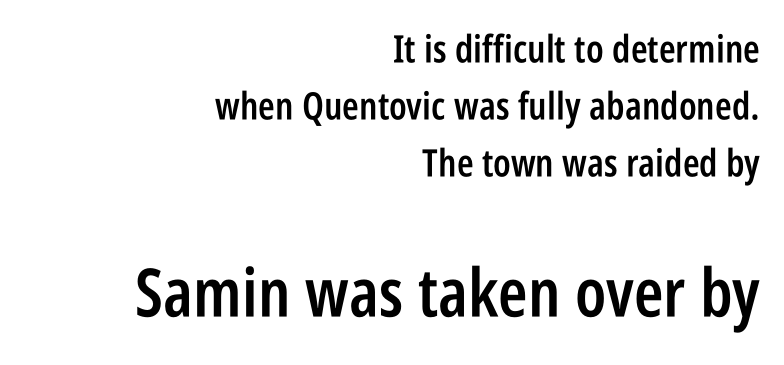
Q: Is the text bold? A: Semi-bold.
Q: Is the text italic (slanted)? A: No, it is upright.
Q: Is the typeface a serif or a sans-serif typeface? A: Sans-serif.
Q: Is the text underlined? A: No.
Q: How is the paragraph aligned? A: Right-aligned.
Q: Is the spacing between letters normal or unusually wide? A: Normal.
Q: Is the spacing between lines tight, normal or loose? A: Normal.
Q: Which block of text is set in a larger size, the first (top) or the second (bottom)? A: The second (bottom) one.
Q: Width (condensed, normal, or wide)? A: Condensed.
Q: Stroke contrast? A: Low.
Q: x-height? A: Large.
Q: Monospaced? A: No.
